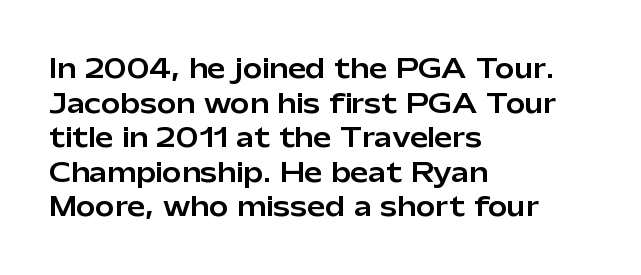
Reading down the block, your eye returns to a fixed left position each line. The line-height multiplier appears to be the usual default. Anything drawn beneath the words? Only blank space. Nope, not italic — everything's standing straight. No extra tracking has been applied to these lines.
